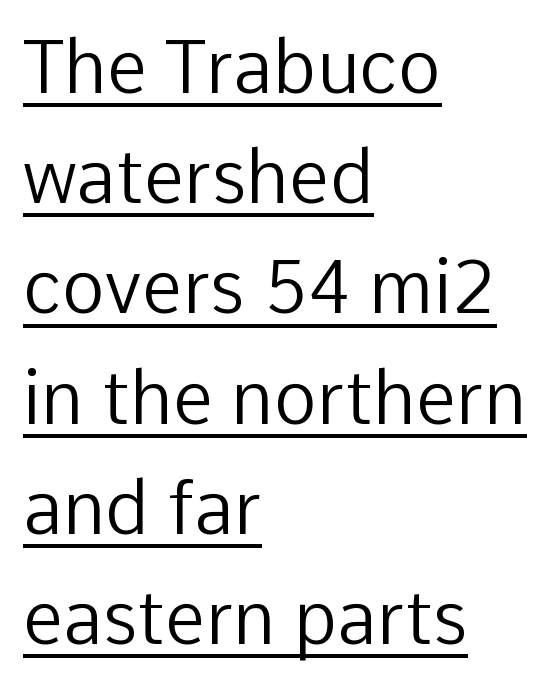
The image shows 73 px regular-weight sans-serif type, upright; set left-aligned, normal line spacing (1.51x), normal letter spacing, underlined; low stroke contrast and a medium x-height.
